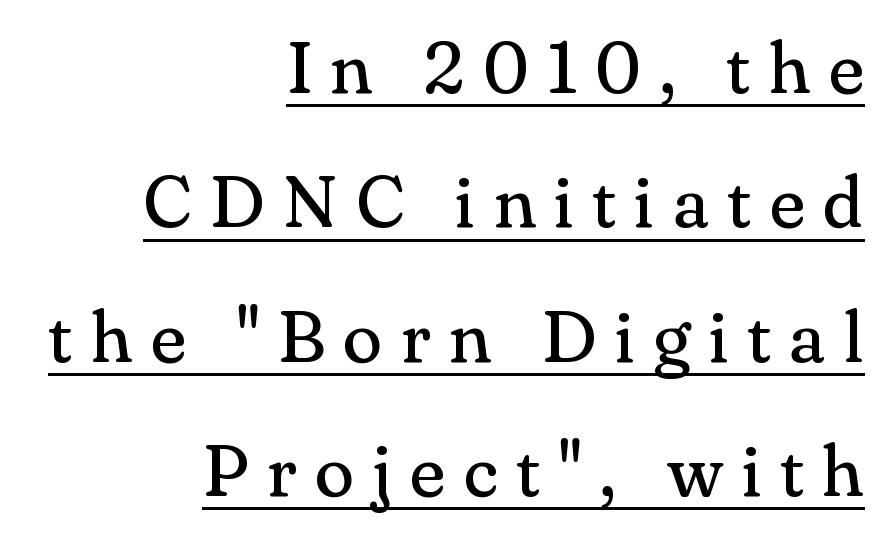
The image shows 73 px regular-weight serif type, upright; set right-aligned, line spacing 1.84x, unusually wide letter spacing (+0.25 em), underlined; medium stroke contrast and a small x-height.
